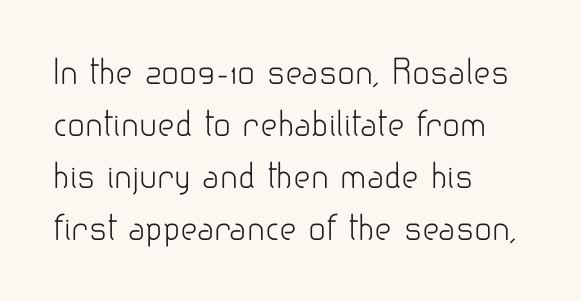
{"serif": "no", "italic": "no", "bold": "no", "weight": "light", "width": "normal", "stroke_contrast": "low", "x_height": "small", "monospaced": "no", "underline": "no", "align": "left", "line_spacing": "normal", "line_spacing_ratio": 1.58, "letter_spacing": "normal", "letter_spacing_em": 0.0, "glyph_px": 33}
